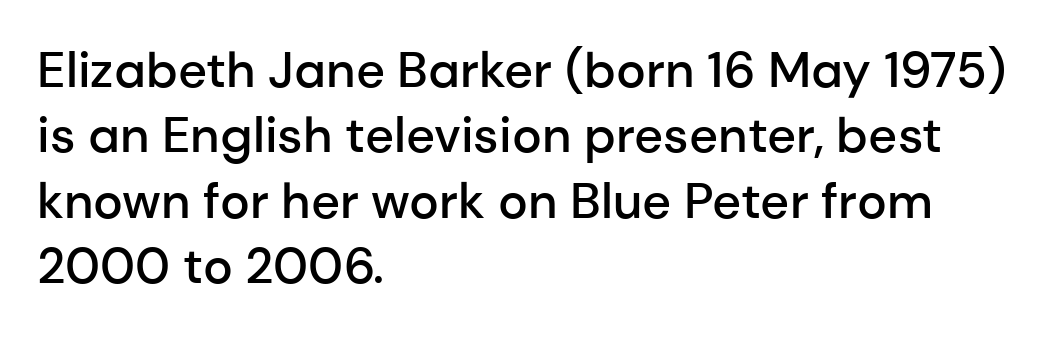
The line-height multiplier appears to be the usual default. The lettering stays uniformly vertical, giving the passage a roman look. Nope, no serifs anywhere on these letters. Horizontally, the lines are justified to the leading edge only. Unmarked baselines from the first word to the last.
